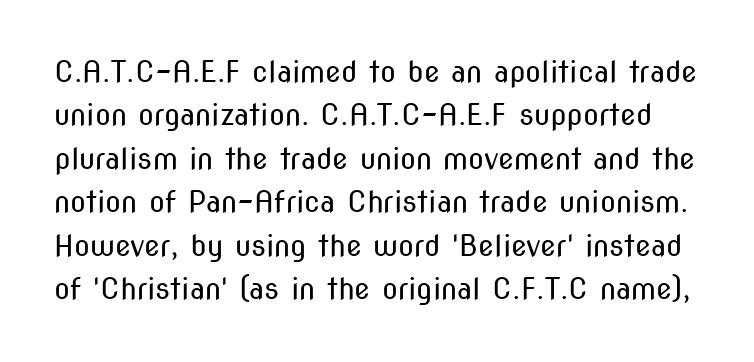
Students, observe: this is what conventionally led text looks like. Weight: in the light-to-regular range. Each row of text sits above clean, open space. When letters stand straight like this, we call the style roman or upright.
